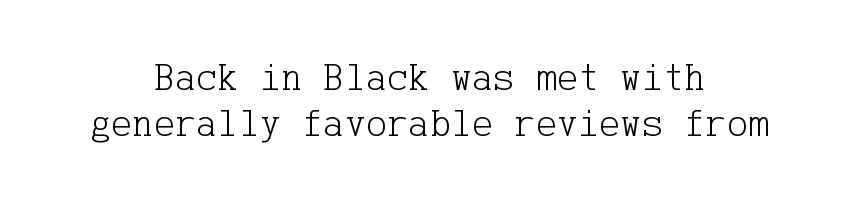
The image shows 40 px light serif type, upright; set centered, tight line spacing (1.14x), normal letter spacing, not underlined; low stroke contrast and a medium x-height.
